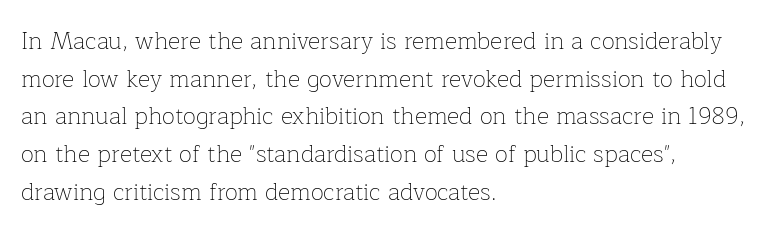
{"italic": "no", "bold": "no", "underline": "no", "align": "left", "line_spacing": "normal", "line_spacing_ratio": 1.57, "letter_spacing": "normal", "letter_spacing_em": 0.0, "glyph_px": 24}
